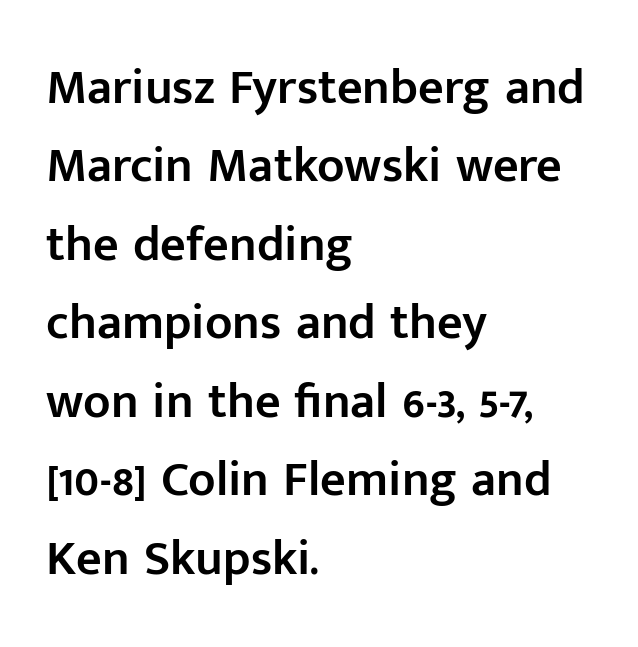
The image shows 50 px semibold sans-serif type, upright; set left-aligned, normal line spacing (1.57x), normal letter spacing, not underlined; low stroke contrast and a medium x-height.
